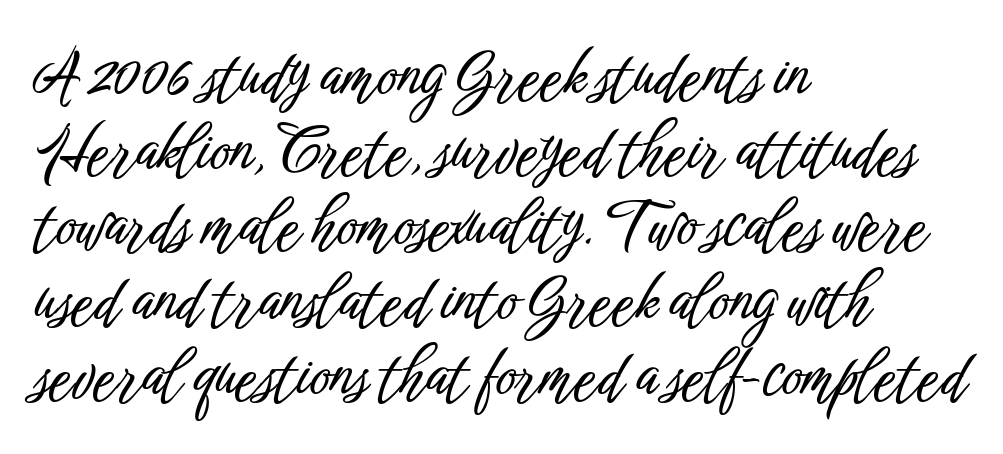
{"serif": "no", "width": "condensed", "stroke_contrast": "low", "x_height": "medium", "monospaced": "no", "underline": "no", "align": "left", "line_spacing_ratio": 1.21, "letter_spacing": "normal", "letter_spacing_em": 0.0, "glyph_px": 62}
